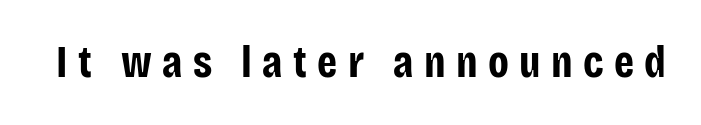
The image shows 45 px bold, condensed sans-serif type, upright; set unusually wide letter spacing (+0.23 em), not underlined; low stroke contrast and a large x-height.
